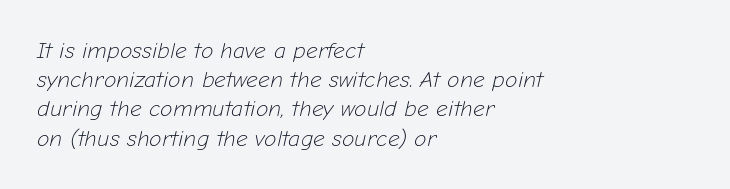
Characters follow at the spacing the type designer built in. Just letters on the line, the space beneath them empty. On a weight scale, this lands at 450 or below. Posture: slanted. Does the leading feel generous? No, just average. Each line starts at the same left margin while the right side varies.
